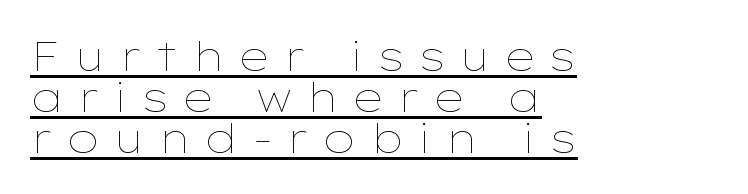
Q: Is the text bold? A: No.
Q: Is the text italic (slanted)? A: No, it is upright.
Q: Is the text underlined? A: Yes.
Q: How is the paragraph aligned? A: Left-aligned.
Q: Is the spacing between letters normal or unusually wide? A: Unusually wide.
Q: Is the spacing between lines tight, normal or loose? A: Tight.
Q: Width (condensed, normal, or wide)? A: Wide.
Q: Stroke contrast? A: Low.
Q: x-height? A: Medium.
Q: Monospaced? A: No.
